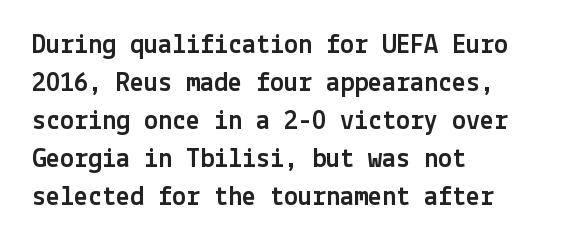
Underline: absent. Typographically, this falls in the sans-serif category. Notice how the passage keeps a crisp vertical edge on the left only. Glyph-to-glyph distance matches everyday printed text.
